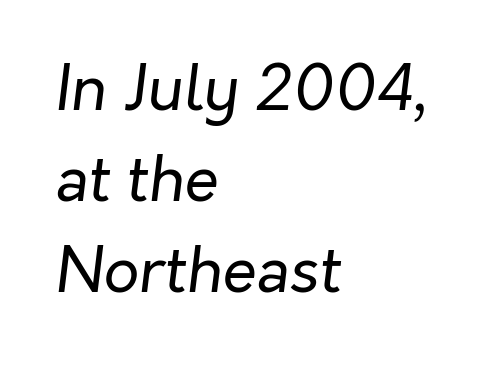
Q: Is the text bold? A: No.
Q: Is the text italic (slanted)? A: Yes, it leans right by about 7 degrees.
Q: Is the text underlined? A: No.
Q: How is the paragraph aligned? A: Left-aligned.
Q: Is the spacing between letters normal or unusually wide? A: Normal.
Q: Is the spacing between lines tight, normal or loose? A: Normal.
Q: Width (condensed, normal, or wide)? A: Normal.
Q: Stroke contrast? A: Low.
Q: x-height? A: Medium.
Q: Monospaced? A: No.
